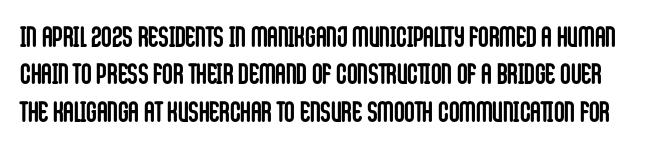
The image shows 29 px semibold, condensed sans-serif type, upright; set normal line spacing (1.29x), normal letter spacing, not underlined; low stroke contrast and a large x-height.
